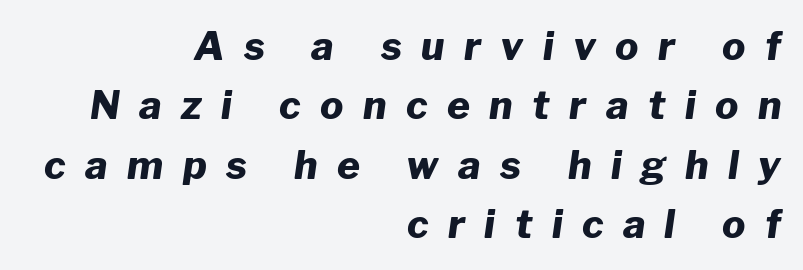
Q: Is the text bold? A: Yes.
Q: Is the text italic (slanted)? A: Yes, it leans right by about 8 degrees.
Q: Is the text underlined? A: No.
Q: How is the paragraph aligned? A: Right-aligned.
Q: Is the spacing between letters normal or unusually wide? A: Unusually wide.
Q: Is the spacing between lines tight, normal or loose? A: Normal.
Q: Width (condensed, normal, or wide)? A: Normal.
Q: Stroke contrast? A: Low.
Q: x-height? A: Medium.
Q: Monospaced? A: No.
